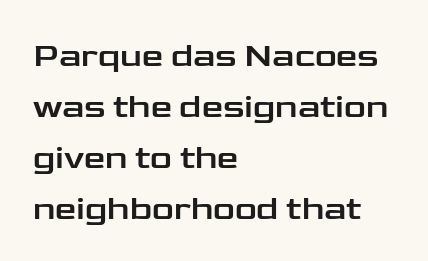
The image shows 34 px wide sans-serif type, upright; set left-aligned, normal line spacing (1.5x), normal letter spacing, not underlined; low stroke contrast and a medium x-height.
